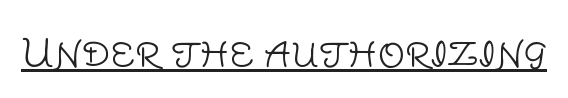
This is sans-serif lettering, the kind often seen on screens and signage. Has an underline been added? It has. Do the characters align in a grid? No, the font is proportional. Between one letter and the next there's only the usual sliver of space.
